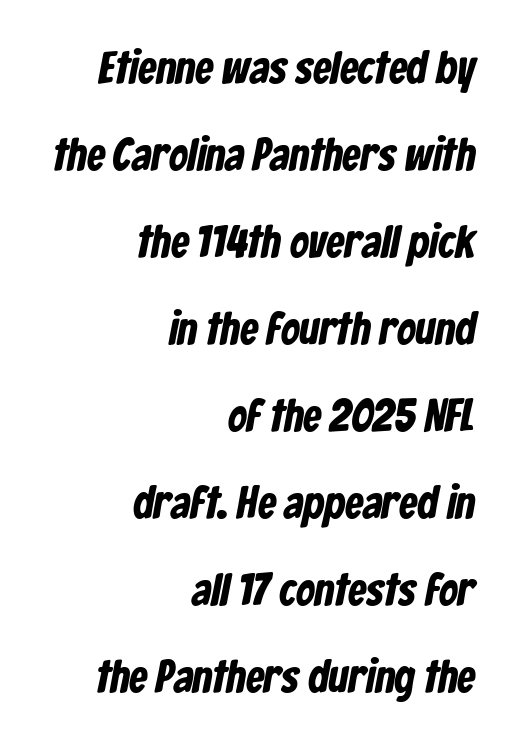
Q: Is the typeface a serif or a sans-serif typeface? A: Sans-serif.
Q: Is the text underlined? A: No.
Q: How is the paragraph aligned? A: Right-aligned.
Q: Is the spacing between letters normal or unusually wide? A: Normal.
Q: Width (condensed, normal, or wide)? A: Condensed.
Q: Stroke contrast? A: Low.
Q: x-height? A: Medium.
Q: Monospaced? A: No.
